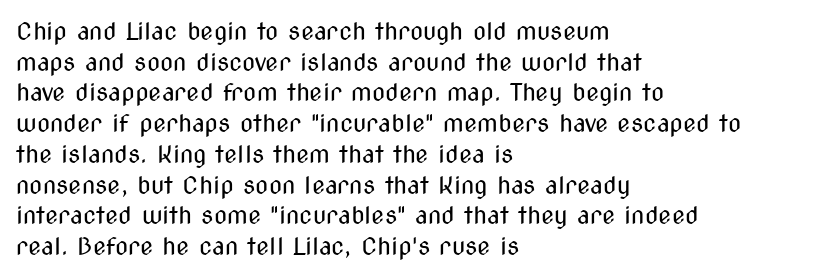
{"italic": "no", "bold": "no", "underline": "no", "align": "left", "line_spacing": "normal", "line_spacing_ratio": 1.28, "letter_spacing": "normal", "letter_spacing_em": 0.0, "glyph_px": 24}
